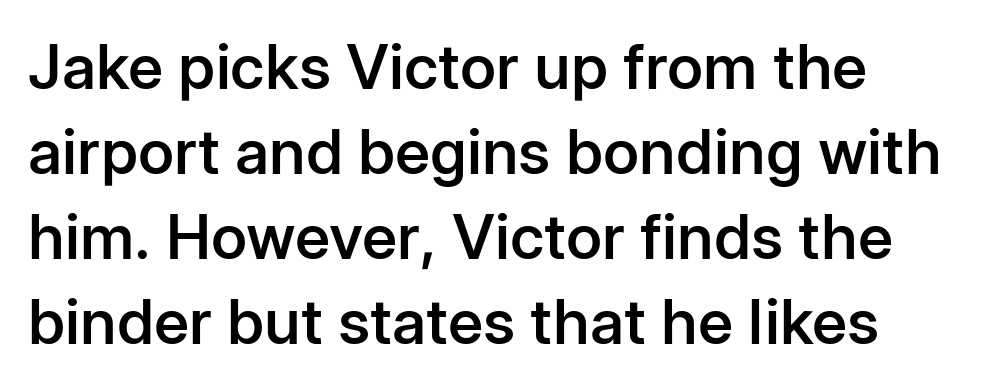
The image shows 62 px semibold sans-serif type, upright; set left-aligned, normal line spacing (1.37x), normal letter spacing, not underlined; low stroke contrast and a medium x-height.
